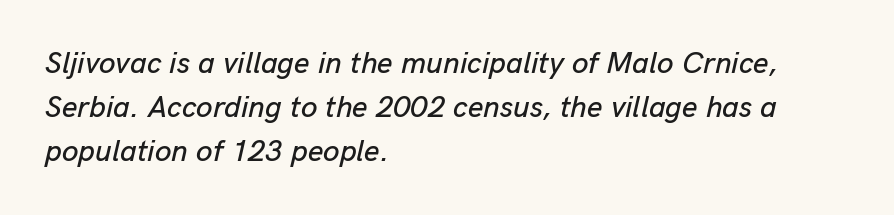
Q: Is the text italic (slanted)? A: Yes, it leans right by about 13 degrees.
Q: Is the text underlined? A: No.
Q: How is the paragraph aligned? A: Left-aligned.
Q: Is the spacing between letters normal or unusually wide? A: Normal.
Q: Is the spacing between lines tight, normal or loose? A: Normal.
Q: Width (condensed, normal, or wide)? A: Normal.
Q: Stroke contrast? A: Low.
Q: x-height? A: Medium.
Q: Monospaced? A: No.
